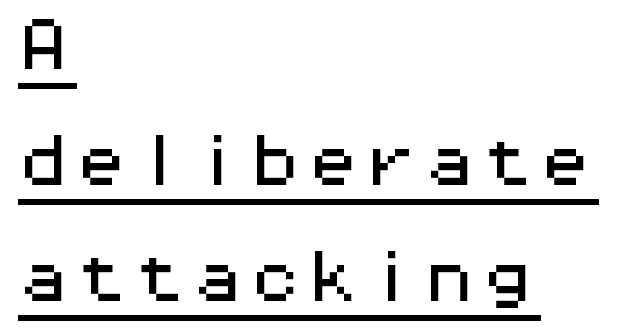
The image shows 58 px wide sans-serif type, upright, monospaced; set left-aligned, loose line spacing (2.0x), normal letter spacing, underlined; medium stroke contrast and a medium x-height.
